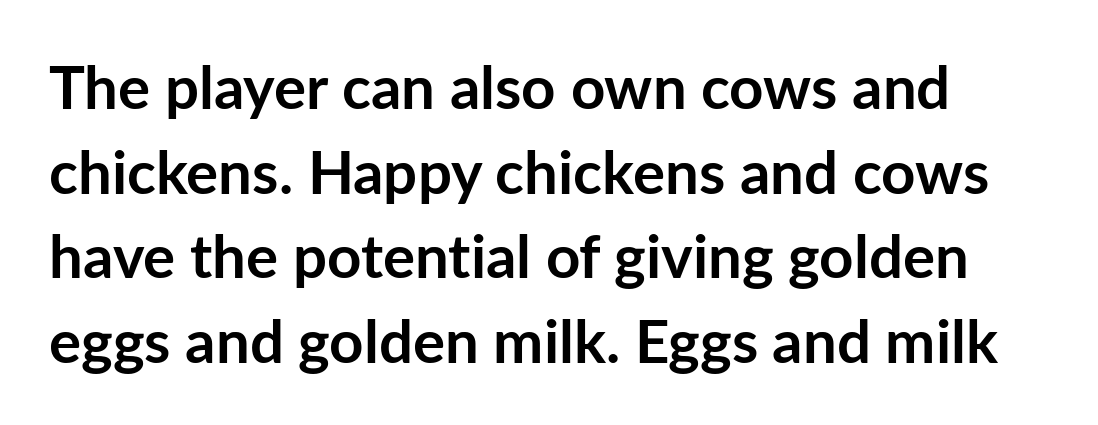
You could not count columns in this text — the font is proportionally spaced. Does the leading feel generous? No, just average. Bold? Absolutely — the strokes are thick and heavy. This is sans-serif lettering, the kind often seen on screens and signage. A typesetter would call this zero additional tracking. Rule under the text: the space is simply empty.
